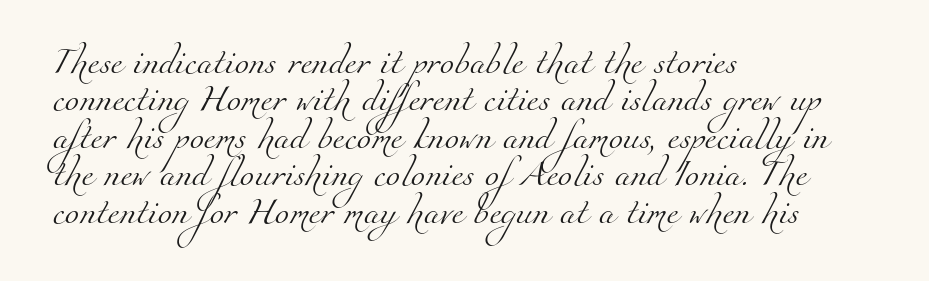
Q: Is the text bold? A: No.
Q: Is the text underlined? A: No.
Q: How is the paragraph aligned? A: Left-aligned.
Q: Is the spacing between letters normal or unusually wide? A: Normal.
Q: Is the spacing between lines tight, normal or loose? A: Normal.
